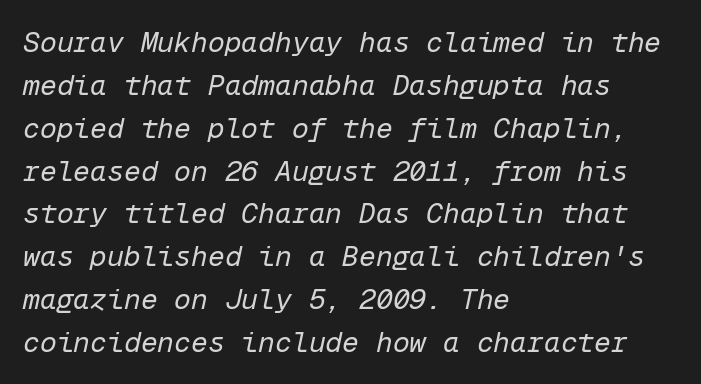
The image shows 28 px regular-weight type, italic (leaning right), monospaced; set left-aligned, normal line spacing (1.53x), normal letter spacing, not underlined; low stroke contrast and a medium x-height.
